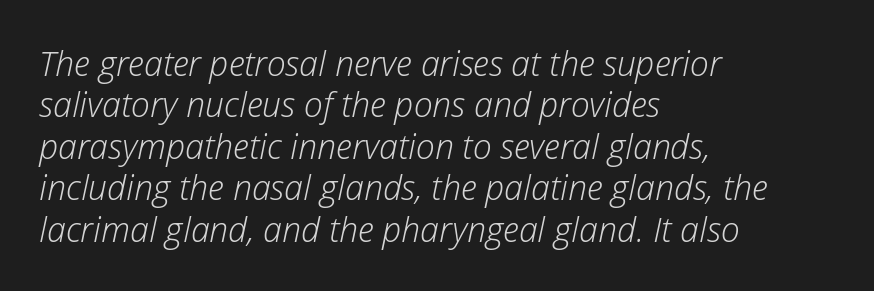
The image shows 34 px light type, italic (leaning right); set left-aligned, line spacing 1.22x, normal letter spacing, not underlined; low stroke contrast and a medium x-height.
